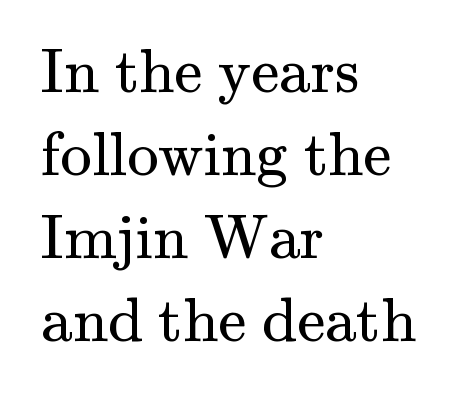
Q: Is the text bold? A: No.
Q: Is the text italic (slanted)? A: No, it is upright.
Q: Is the typeface a serif or a sans-serif typeface? A: Serif.
Q: Is the text underlined? A: No.
Q: How is the paragraph aligned? A: Left-aligned.
Q: Is the spacing between letters normal or unusually wide? A: Normal.
Q: Is the spacing between lines tight, normal or loose? A: Normal.
Q: Width (condensed, normal, or wide)? A: Normal.
Q: Stroke contrast? A: Medium.
Q: x-height? A: Small.
Q: Monospaced? A: No.
